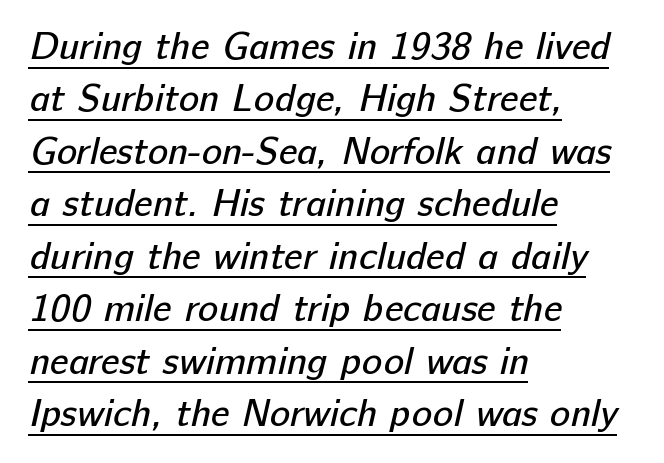
{"serif": "no", "bold": "no", "weight": "regular", "width": "normal", "stroke_contrast": "low", "x_height": "medium", "monospaced": "no", "underline": "yes", "align": "left", "line_spacing": "normal", "line_spacing_ratio": 1.38, "letter_spacing": "normal", "letter_spacing_em": 0.0, "glyph_px": 38}
